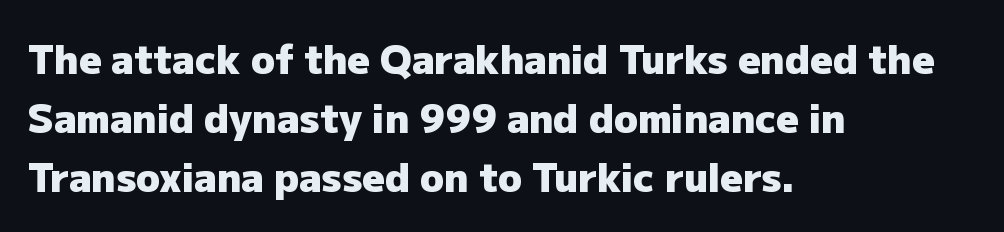
Q: Is the text bold? A: Yes.
Q: Is the text italic (slanted)? A: No, it is upright.
Q: Is the typeface a serif or a sans-serif typeface? A: Sans-serif.
Q: Is the text underlined? A: No.
Q: How is the paragraph aligned? A: Left-aligned.
Q: Is the spacing between letters normal or unusually wide? A: Normal.
Q: Is the spacing between lines tight, normal or loose? A: Normal.
Q: Width (condensed, normal, or wide)? A: Normal.
Q: Stroke contrast? A: Low.
Q: x-height? A: Medium.
Q: Monospaced? A: No.
